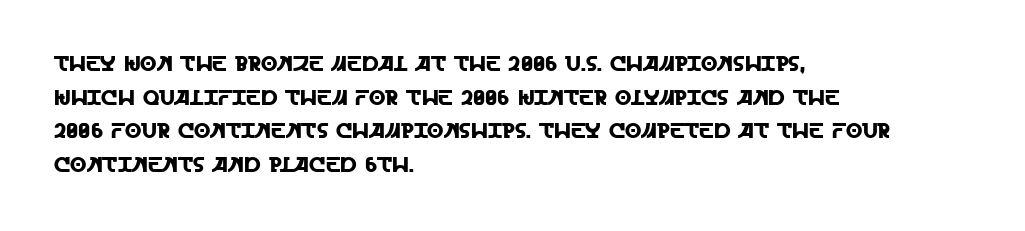
The image shows 21 px text type, upright; set left-aligned, normal line spacing (1.6x), normal letter spacing, not underlined.
